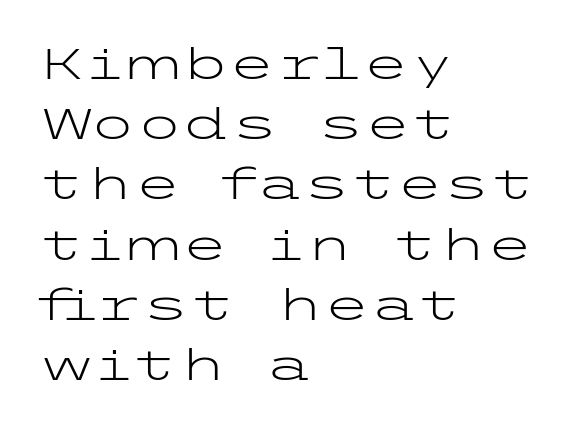
{"serif": "no", "italic": "no", "bold": "no", "weight": "light", "width": "wide", "stroke_contrast": "low", "x_height": "medium", "underline": "no", "align": "left", "line_spacing": "normal", "line_spacing_ratio": 1.4, "letter_spacing": "normal", "letter_spacing_em": 0.0, "glyph_px": 43}
